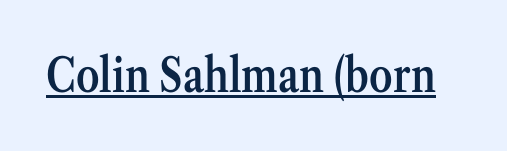
Words appear dense and cohesive because spacing is normal. The font is running at a semibold setting, under full bold. Look at the bottom of the vertical strokes: they flare into serifs here. The passage shown is underscored from start to finish. The font's upright variant was chosen for this text.
